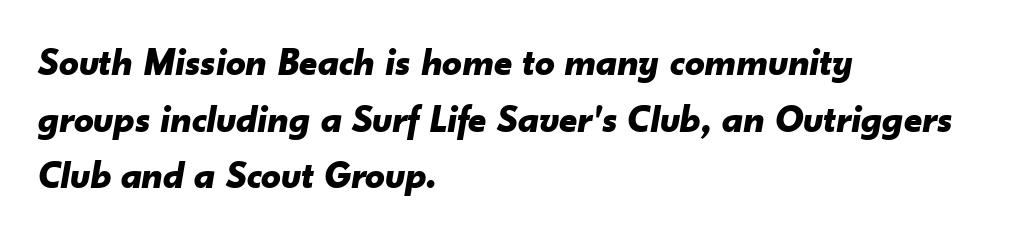
Q: Is the text bold? A: Yes.
Q: Is the text italic (slanted)? A: Yes, it leans right by about 10 degrees.
Q: Is the text underlined? A: No.
Q: How is the paragraph aligned? A: Left-aligned.
Q: Is the spacing between letters normal or unusually wide? A: Normal.
Q: Is the spacing between lines tight, normal or loose? A: Normal.
Q: Width (condensed, normal, or wide)? A: Normal.
Q: Stroke contrast? A: Low.
Q: x-height? A: Small.
Q: Monospaced? A: No.
